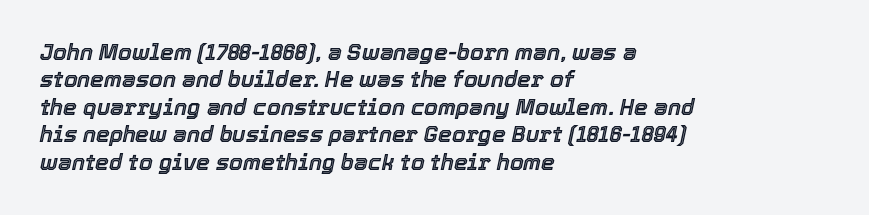
Q: Is the text italic (slanted)? A: Yes, it leans right by about 12 degrees.
Q: Is the text underlined? A: No.
Q: How is the paragraph aligned? A: Left-aligned.
Q: Is the spacing between letters normal or unusually wide? A: Normal.
Q: Is the spacing between lines tight, normal or loose? A: Normal.
